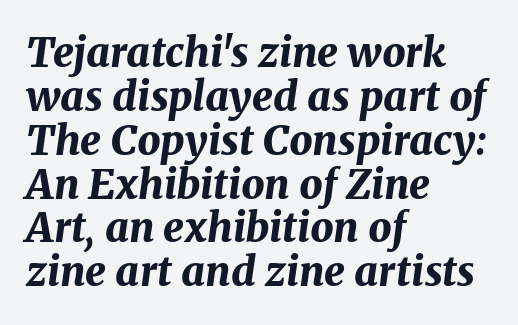
Q: Is the text bold? A: Yes.
Q: Is the text italic (slanted)? A: Yes, it leans right by about 8 degrees.
Q: Is the text underlined? A: No.
Q: How is the paragraph aligned? A: Left-aligned.
Q: Is the spacing between letters normal or unusually wide? A: Normal.
Q: Is the spacing between lines tight, normal or loose? A: Tight.
Q: Width (condensed, normal, or wide)? A: Normal.
Q: Stroke contrast? A: Medium.
Q: x-height? A: Medium.
Q: Monospaced? A: No.
